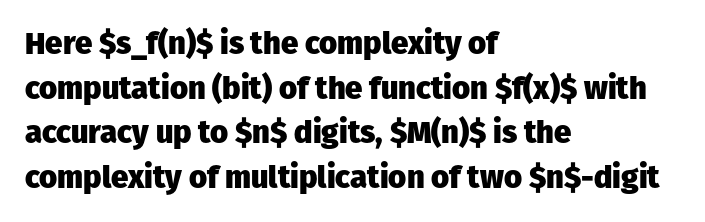
{"serif": "no", "italic": "no", "bold": "yes", "weight": "heavy", "width": "normal", "stroke_contrast": "low", "x_height": "medium", "monospaced": "no", "underline": "no", "align": "left", "line_spacing": "normal", "line_spacing_ratio": 1.44, "letter_spacing": "normal", "letter_spacing_em": 0.0, "glyph_px": 31}
